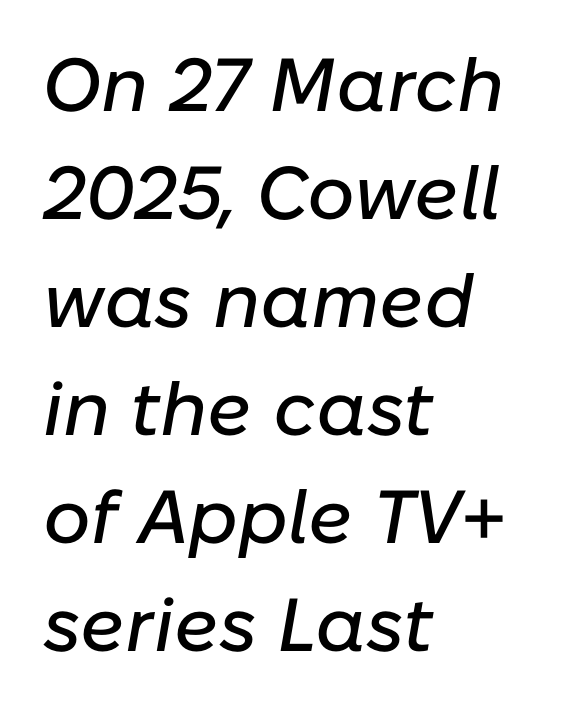
These lines are set flush left with a ragged right edge. Think of a printed novel: that variable character pitch is what you see here. The strip under each line holds only bare page. The passage shown has conventional tracking throughout. Style check: oblique. Quick note: interline space is typical.
